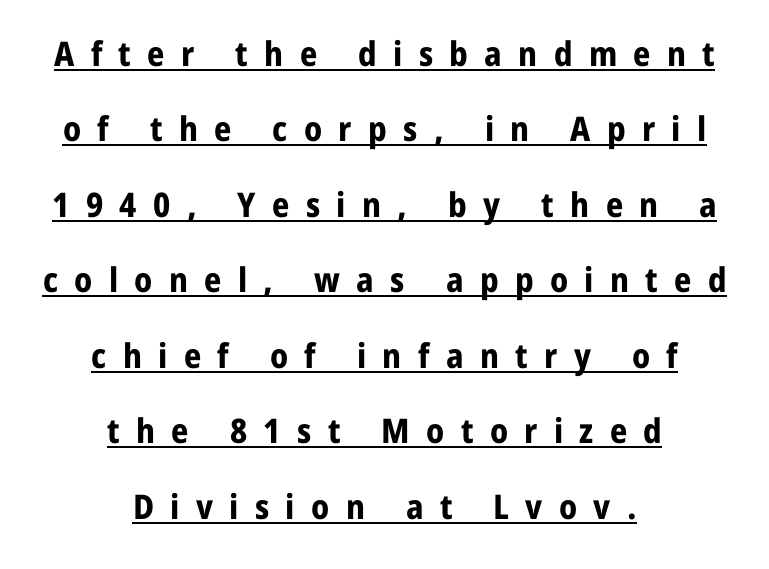
The image shows 34 px bold sans-serif type, upright; set centered, loose line spacing (2.22x), unusually wide letter spacing (+0.48 em), underlined; low stroke contrast and a medium x-height.
